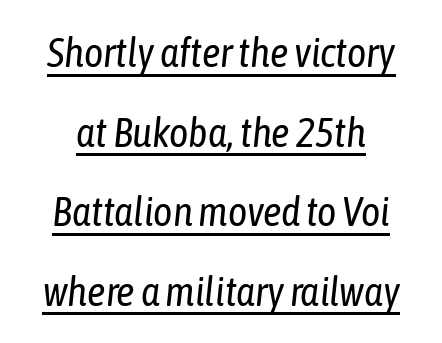
The image shows 41 px regular-weight, condensed type, italic (leaning right); set loose line spacing (1.94x), normal letter spacing, underlined; low stroke contrast and a medium x-height.
